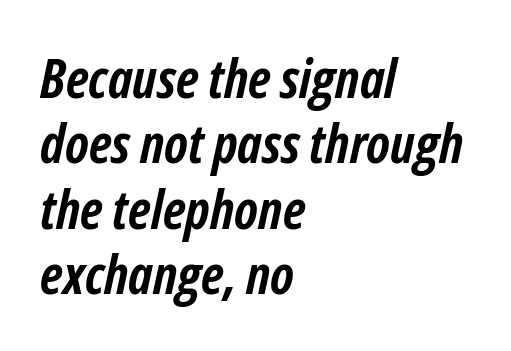
The image shows 54 px semibold, condensed type, italic (leaning right); set left-aligned, line spacing 1.21x, normal letter spacing, not underlined; low stroke contrast and a medium x-height.
